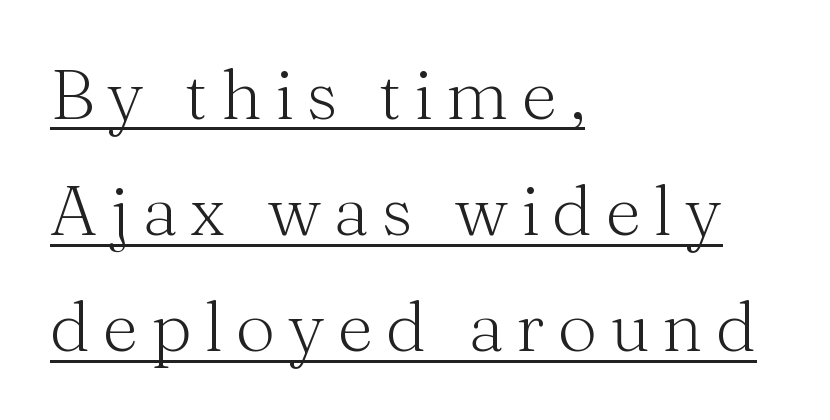
{"serif": "yes", "italic": "no", "bold": "no", "weight": "light", "width": "normal", "stroke_contrast": "medium", "x_height": "medium", "monospaced": "no", "underline": "yes", "align": "left", "line_spacing": "normal", "line_spacing_ratio": 1.66, "glyph_px": 70}
